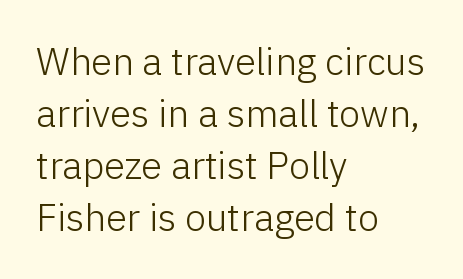
{"serif": "no", "italic": "no", "bold": "no", "weight": "light", "width": "normal", "stroke_contrast": "low", "x_height": "medium", "monospaced": "no", "underline": "no", "align": "left", "line_spacing": "normal", "line_spacing_ratio": 1.37, "letter_spacing": "normal", "letter_spacing_em": 0.0, "glyph_px": 38}
